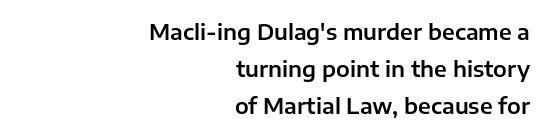
{"italic": "no", "underline": "no", "align": "right", "line_spacing": "normal", "line_spacing_ratio": 1.69, "letter_spacing": "normal", "letter_spacing_em": 0.0, "glyph_px": 22}
